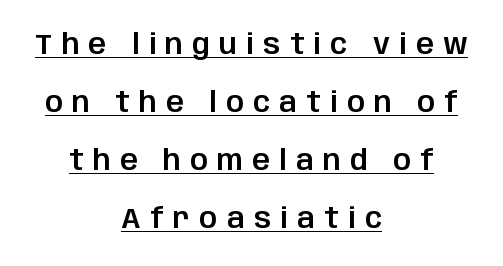
A typesetter would call this heavily tracked-out type. Interline gaps are noticeably wide in this sample. The letters carry no serifs — their stems end cleanly without finishing strokes. These lines are rendered in a variable-pitch font. Designer's note — italics off, roman on. The setting favours the middle, as headings and verse often do.
